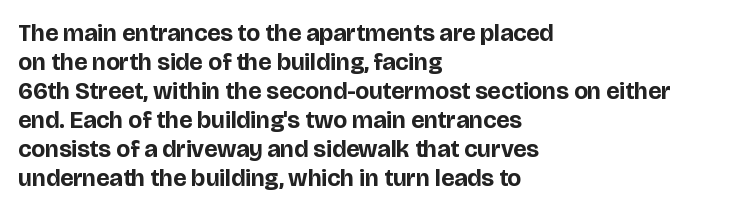
Bold? Absolutely — the strokes are thick and heavy. These lines are set flush left with a ragged right edge. Each row of text sits above clean, open space. There is no visible air inserted between adjacent glyphs. The type sits square on the baseline with zero lean.
